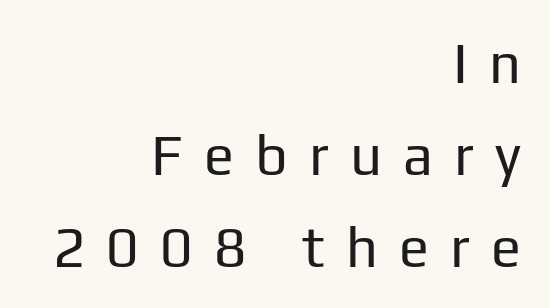
{"serif": "no", "italic": "no", "bold": "no", "weight": "regular", "width": "normal", "stroke_contrast": "low", "x_height": "medium", "monospaced": "no", "underline": "no", "align": "right", "line_spacing": "normal", "line_spacing_ratio": 1.64, "letter_spacing": "wide", "letter_spacing_em": 0.38, "glyph_px": 56}
